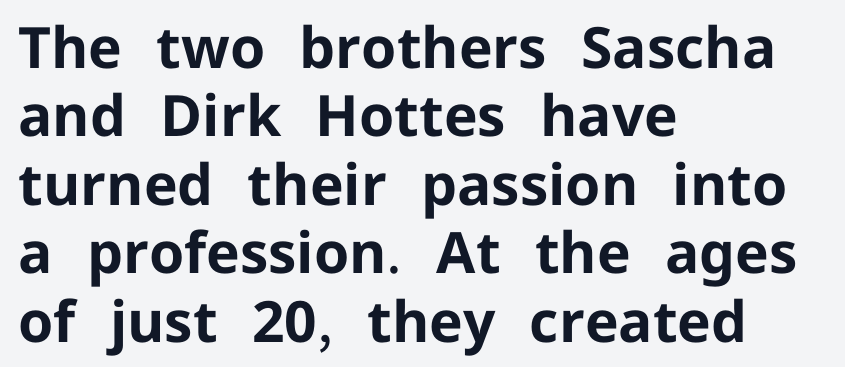
{"serif": "no", "italic": "no", "bold": "yes", "weight": "bold", "width": "normal", "stroke_contrast": "low", "x_height": "medium", "monospaced": "no", "underline": "no", "align": "left", "line_spacing_ratio": 1.2, "letter_spacing": "normal", "letter_spacing_em": 0.0, "glyph_px": 57}
